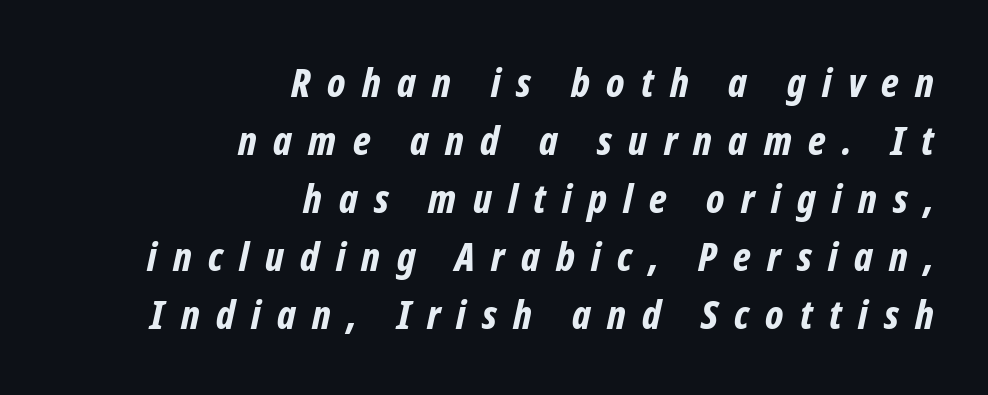
Q: Is the text bold? A: Yes.
Q: Is the text italic (slanted)? A: Yes, it leans right by about 12 degrees.
Q: Is the text underlined? A: No.
Q: How is the paragraph aligned? A: Right-aligned.
Q: Is the spacing between letters normal or unusually wide? A: Unusually wide.
Q: Is the spacing between lines tight, normal or loose? A: Normal.
Q: Width (condensed, normal, or wide)? A: Condensed.
Q: Stroke contrast? A: Low.
Q: x-height? A: Medium.
Q: Monospaced? A: No.
